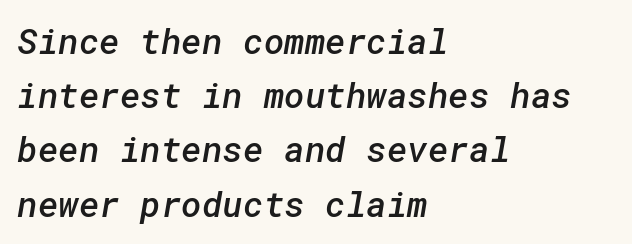
The gap between lines stays unmarked. You could call the tracking neutral — neither tight nor loose. Normally led — the rows are evenly, conventionally spaced. This is sans-serif lettering, the kind often seen on screens and signage.
